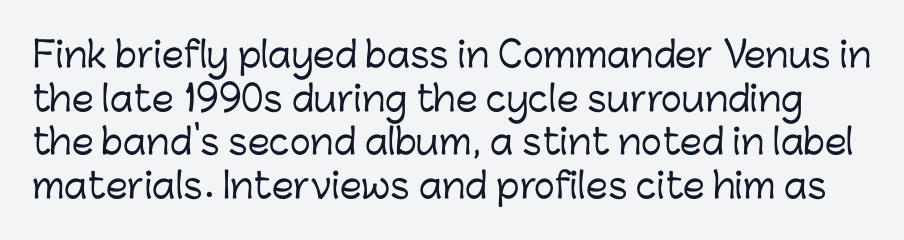
{"serif": "no", "italic": "no", "width": "normal", "stroke_contrast": "low", "x_height": "medium", "monospaced": "no", "underline": "no", "line_spacing": "normal", "line_spacing_ratio": 1.25, "letter_spacing": "normal", "letter_spacing_em": 0.0, "glyph_px": 35}
